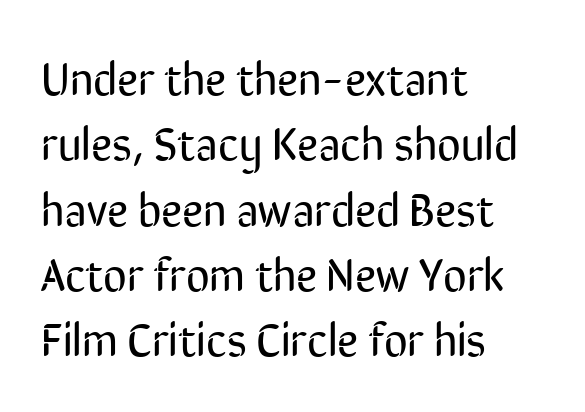
The image shows 46 px regular-weight, condensed sans-serif type, upright; set left-aligned, normal line spacing (1.42x), normal letter spacing, not underlined; low stroke contrast and a medium x-height.
